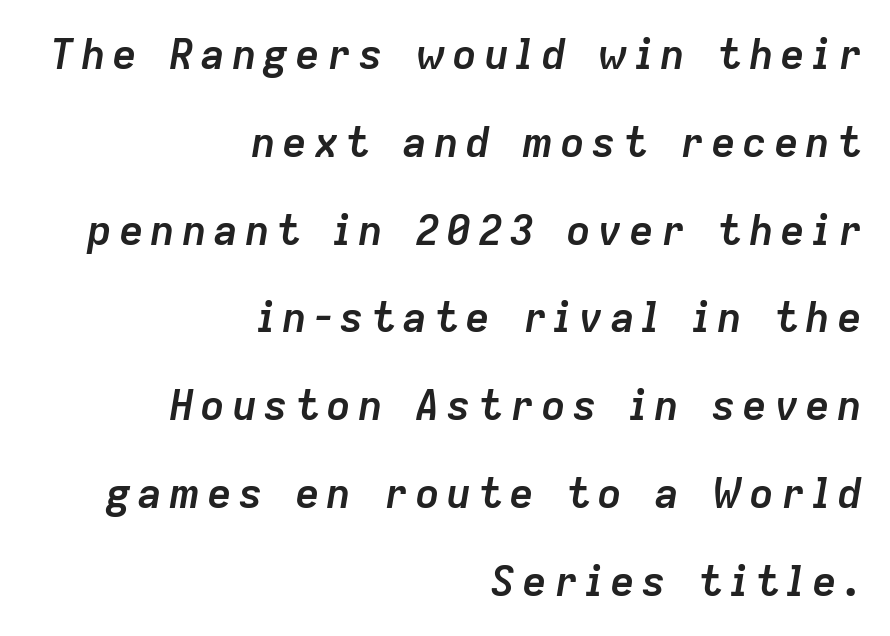
Looking at the ascenders, they clearly lean. Plain, unruled lines of type. These lines are rendered in a variable-pitch font. Quick note: interline space is abundant.
